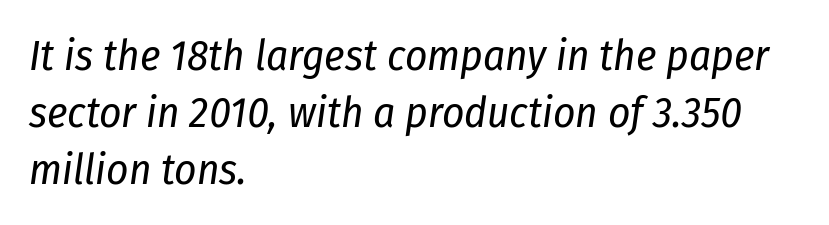
{"italic": "yes", "lean": "right", "slant_degrees": 8, "bold": "no", "weight": "regular", "width": "condensed", "stroke_contrast": "low", "x_height": "medium", "monospaced": "no", "underline": "no", "align": "left", "line_spacing": "normal", "line_spacing_ratio": 1.32, "letter_spacing": "normal", "letter_spacing_em": 0.0, "glyph_px": 43}
